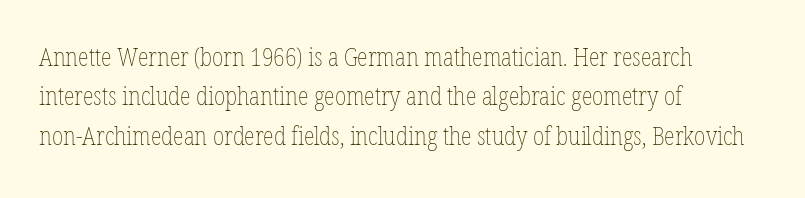
This block has exactly the height ordinary leading produces. Heft: none added — not bold. The face used here is rendered with its standard letterfit. Horizontally, the lines are justified to the leading edge only.
